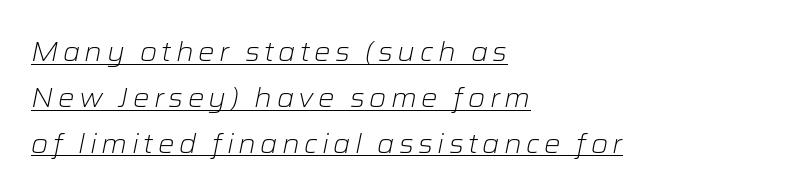
Q: Is the text bold? A: No.
Q: Is the text italic (slanted)? A: Yes, it leans right by about 12 degrees.
Q: Is the text underlined? A: Yes.
Q: How is the paragraph aligned? A: Left-aligned.
